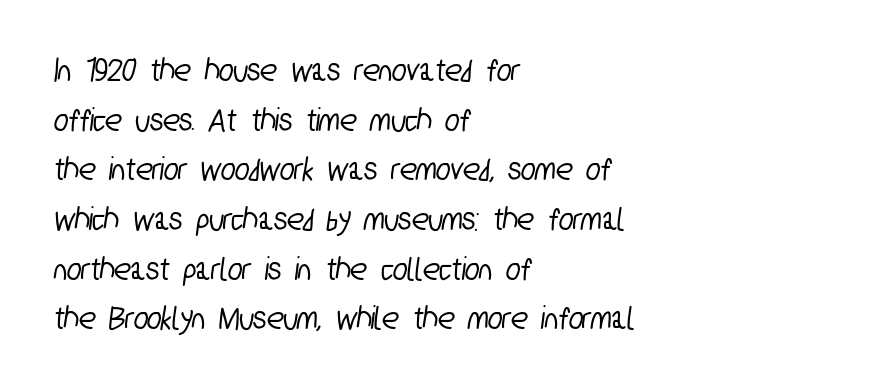
{"serif": "no", "width": "condensed", "stroke_contrast": "low", "x_height": "medium", "monospaced": "no", "underline": "no", "align": "left", "line_spacing": "normal", "line_spacing_ratio": 1.46, "letter_spacing": "normal", "letter_spacing_em": 0.0, "glyph_px": 34}
